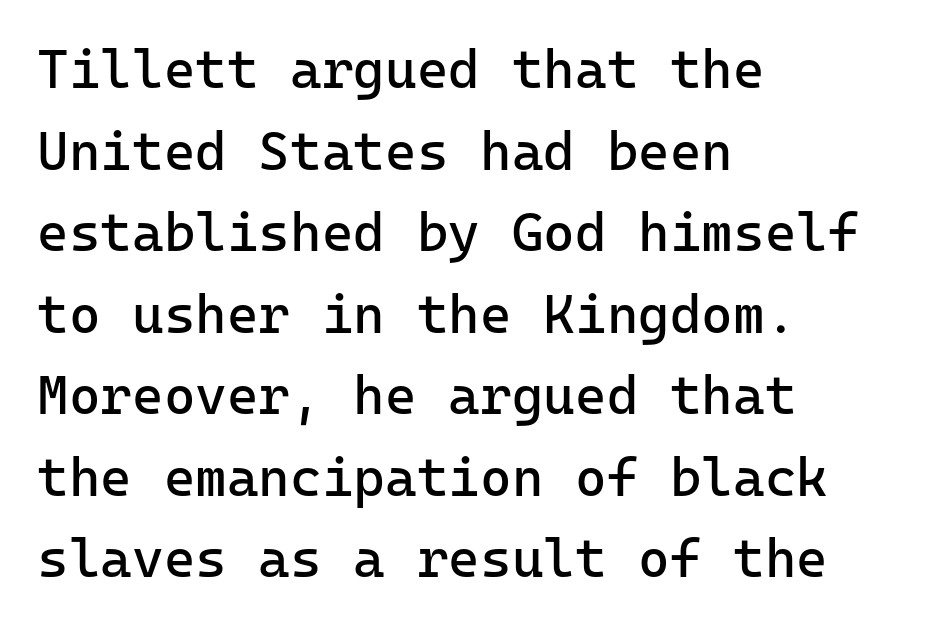
Q: Is the text bold? A: No.
Q: Is the text italic (slanted)? A: No, it is upright.
Q: Is the typeface a serif or a sans-serif typeface? A: Sans-serif.
Q: Is the text underlined? A: No.
Q: How is the paragraph aligned? A: Left-aligned.
Q: Is the spacing between letters normal or unusually wide? A: Normal.
Q: Is the spacing between lines tight, normal or loose? A: Normal.
Q: Width (condensed, normal, or wide)? A: Normal.
Q: Stroke contrast? A: Low.
Q: x-height? A: Medium.
Q: Monospaced? A: Yes.
